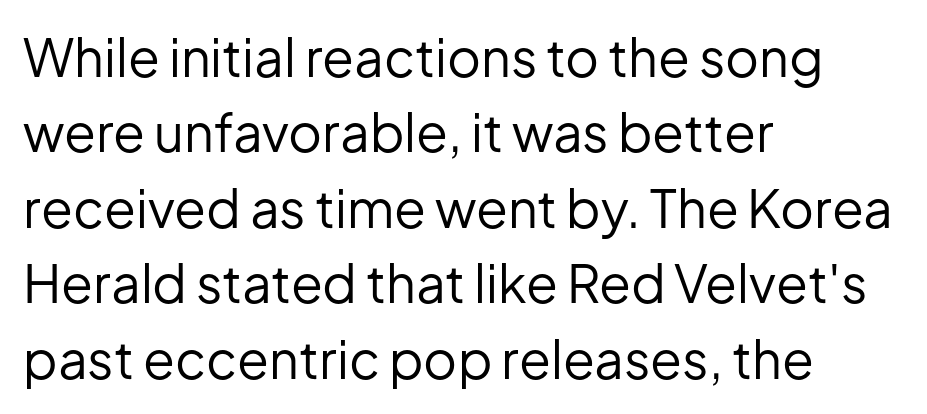
The image shows 52 px regular-weight sans-serif type, upright; set left-aligned, normal line spacing (1.45x), normal letter spacing, not underlined; low stroke contrast and a medium x-height.
